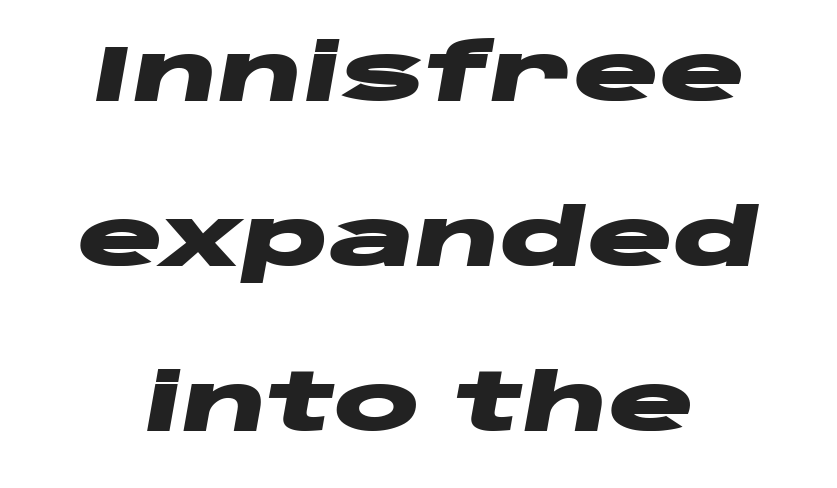
{"italic": "yes", "lean": "right", "slant_degrees": 10, "bold": "yes", "weight": "heavy", "width": "wide", "stroke_contrast": "low", "x_height": "large", "monospaced": "no", "underline": "no", "line_spacing": "loose", "line_spacing_ratio": 2.06, "letter_spacing": "normal", "letter_spacing_em": 0.0, "glyph_px": 80}
